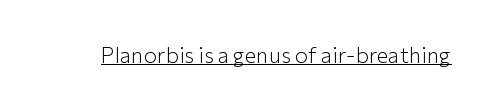
Q: Is the text bold? A: No.
Q: Is the text italic (slanted)? A: No, it is upright.
Q: Is the text underlined? A: Yes.
Q: Is the spacing between letters normal or unusually wide? A: Normal.
